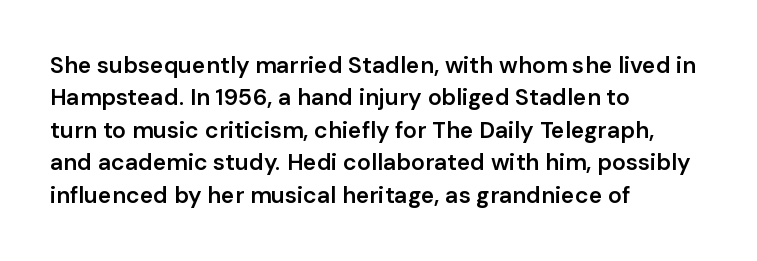
Compared with typical body copy, the letter spacing here is the same. The ragged edge is on the right, which tells us the setting is flush left. The line-height multiplier appears to be the usual default. Is the type bold? Partly — it's a semibold, heavier than regular but not fully bold. Style check: upright.
